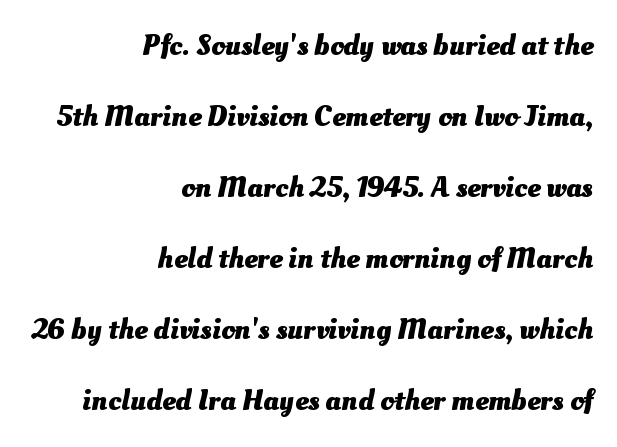
The image shows 30 px heavy type; set right-aligned, loose line spacing (2.37x), normal letter spacing, not underlined; medium stroke contrast and a small x-height.
